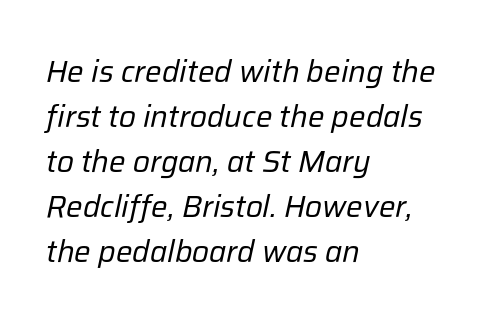
{"italic": "yes", "lean": "right", "slant_degrees": 12, "bold": "no", "weight": "regular", "width": "normal", "stroke_contrast": "low", "x_height": "medium", "monospaced": "no", "underline": "no", "align": "left", "line_spacing": "normal", "line_spacing_ratio": 1.45, "letter_spacing": "normal", "letter_spacing_em": 0.0, "glyph_px": 31}
